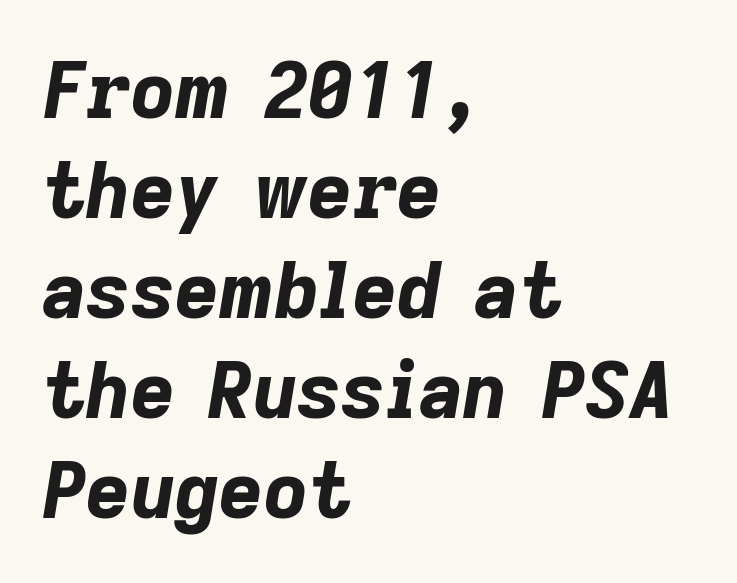
Q: Is the text bold? A: Yes.
Q: Is the text italic (slanted)? A: Yes, it leans right by about 9 degrees.
Q: Is the text underlined? A: No.
Q: How is the paragraph aligned? A: Left-aligned.
Q: Is the spacing between letters normal or unusually wide? A: Normal.
Q: Is the spacing between lines tight, normal or loose? A: Normal.
Q: Width (condensed, normal, or wide)? A: Normal.
Q: Stroke contrast? A: Low.
Q: x-height? A: Medium.
Q: Monospaced? A: No.
